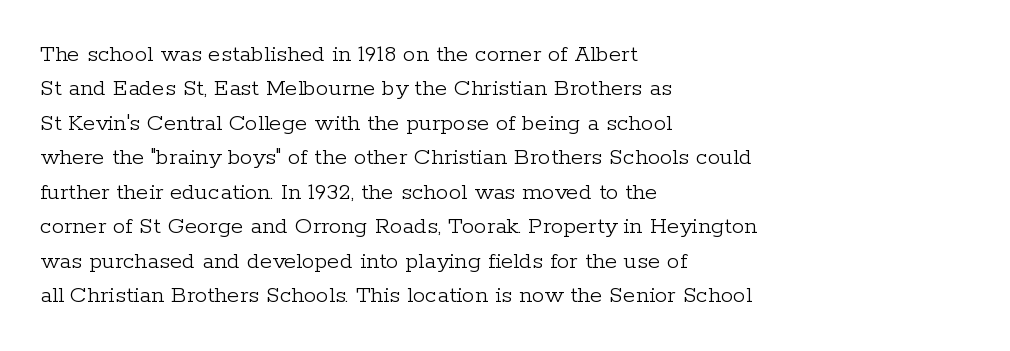
{"italic": "no", "bold": "no", "underline": "no", "align": "left", "line_spacing": "normal", "line_spacing_ratio": 1.38, "letter_spacing": "normal", "letter_spacing_em": 0.0, "glyph_px": 25}
